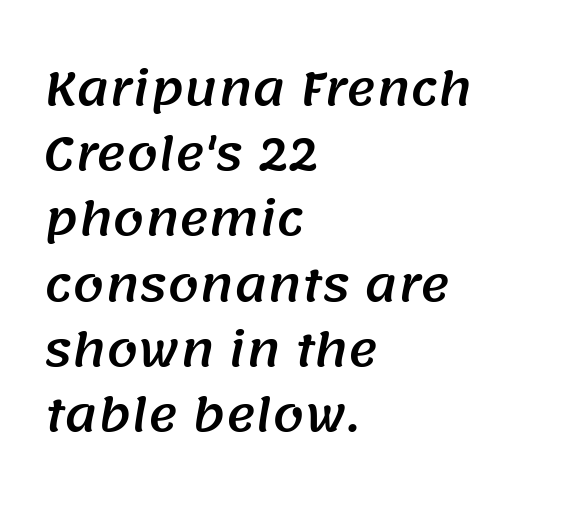
{"serif": "no", "width": "normal", "stroke_contrast": "medium", "x_height": "large", "monospaced": "no", "underline": "no", "align": "left", "line_spacing": "normal", "line_spacing_ratio": 1.45, "letter_spacing": "normal", "letter_spacing_em": 0.0, "glyph_px": 45}
